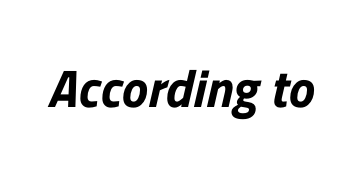
Q: Is the typeface a serif or a sans-serif typeface? A: Sans-serif.
Q: Is the text underlined? A: No.
Q: Is the spacing between letters normal or unusually wide? A: Normal.
Q: Width (condensed, normal, or wide)? A: Normal.
Q: Stroke contrast? A: Low.
Q: x-height? A: Medium.
Q: Monospaced? A: No.
